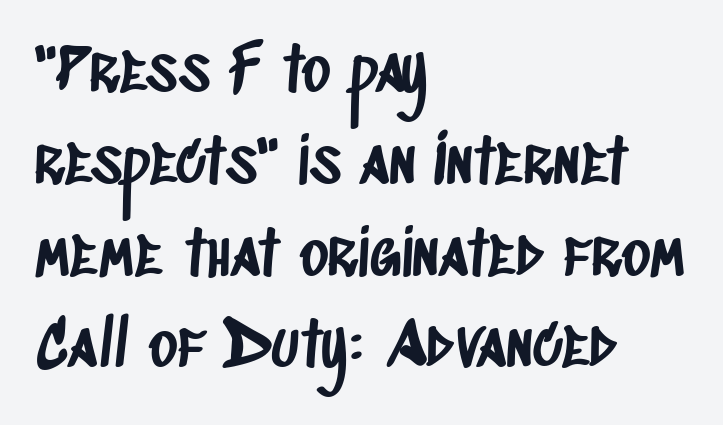
{"serif": "no", "width": "condensed", "stroke_contrast": "low", "x_height": "large", "monospaced": "no", "underline": "no", "align": "left", "line_spacing": "normal", "line_spacing_ratio": 1.48, "letter_spacing": "normal", "letter_spacing_em": 0.0, "glyph_px": 62}
